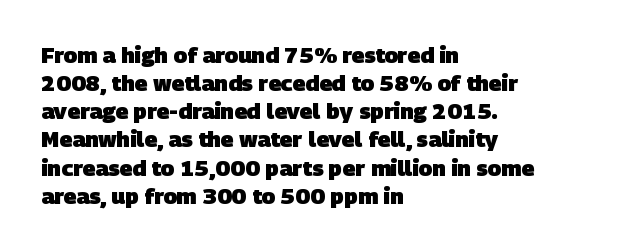
{"bold": "yes", "underline": "no", "align": "left", "line_spacing": "normal", "line_spacing_ratio": 1.28, "letter_spacing": "normal", "letter_spacing_em": 0.0, "glyph_px": 22}
